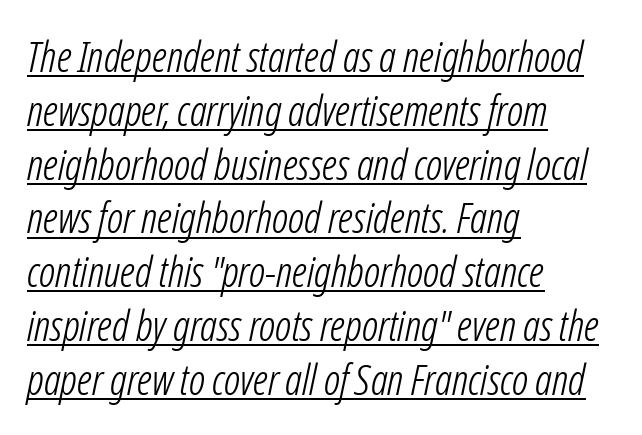
Q: Is the text bold? A: No.
Q: Is the text italic (slanted)? A: Yes, it leans right by about 12 degrees.
Q: Is the text underlined? A: Yes.
Q: How is the paragraph aligned? A: Left-aligned.
Q: Is the spacing between letters normal or unusually wide? A: Normal.
Q: Is the spacing between lines tight, normal or loose? A: Normal.
Q: Width (condensed, normal, or wide)? A: Condensed.
Q: Stroke contrast? A: Low.
Q: x-height? A: Medium.
Q: Monospaced? A: No.
